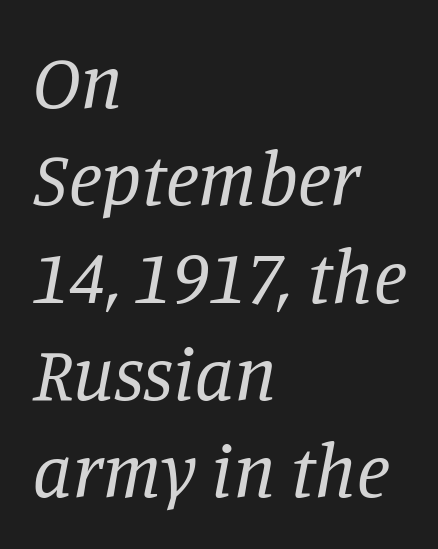
Q: Is the text bold? A: No.
Q: Is the text italic (slanted)? A: Yes, it leans right by about 11 degrees.
Q: Is the typeface a serif or a sans-serif typeface? A: Serif.
Q: Is the text underlined? A: No.
Q: How is the paragraph aligned? A: Left-aligned.
Q: Is the spacing between letters normal or unusually wide? A: Normal.
Q: Is the spacing between lines tight, normal or loose? A: Normal.
Q: Width (condensed, normal, or wide)? A: Normal.
Q: Stroke contrast? A: Low.
Q: x-height? A: Large.
Q: Monospaced? A: No.
